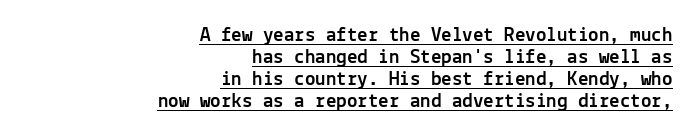
The image shows 21 px text type, upright; set right-aligned, tight line spacing (1.05x), normal letter spacing, underlined.
